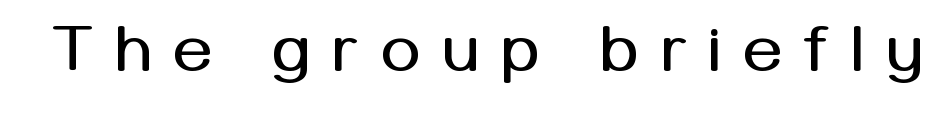
Plain, unruled lines of type. When letters stand straight like this, we call the style roman or upright. Type style note: lacks serifs. The line texture is sparse and dotted thanks to wide tracking. Looks like regular typesetting: each glyph gets only the width it needs.
